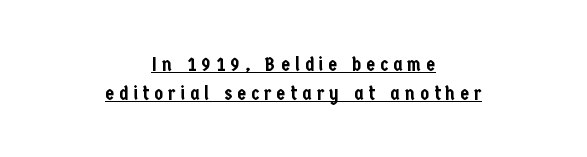
The image shows 20 px text type, upright; set centered, normal line spacing (1.45x), unusually wide letter spacing (+0.25 em), underlined.
